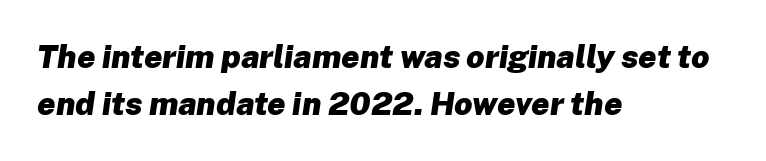
Teacher's note: observe the even left margin — that is flush-left alignment. It's the slanting kind of type. Do the characters align in a grid? No, the font is proportional. You'd pick this weight for a headline — it's a proper bold. The baseline area is clear. Look at the tracking — it's just the regular setting, nothing added.
